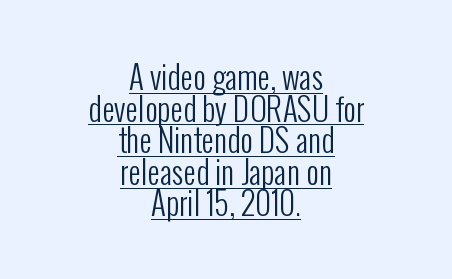
The typeface has the unassuming heft of standard copy or less. A typographer would call this underscored text. The rendering keeps characters at their native spacing. These lines are rendered in a variable-pitch font. Note: no serifs on the glyphs. These lines are centered, leaving both edges ragged.
